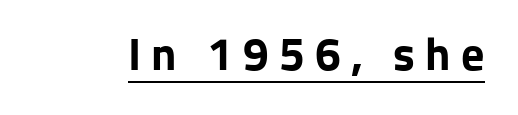
Q: Is the text bold? A: Yes.
Q: Is the text italic (slanted)? A: No, it is upright.
Q: Is the typeface a serif or a sans-serif typeface? A: Sans-serif.
Q: Is the text underlined? A: Yes.
Q: Is the spacing between letters normal or unusually wide? A: Unusually wide.
Q: Width (condensed, normal, or wide)? A: Normal.
Q: Stroke contrast? A: Low.
Q: x-height? A: Medium.
Q: Monospaced? A: No.
